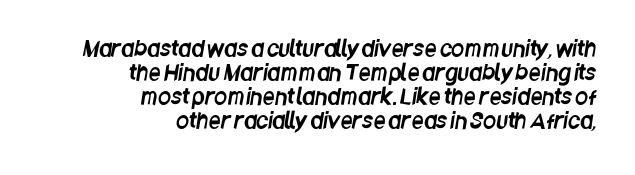
Standard letterfit; no display-style spreading of the glyphs. Compared with typical paragraphs, the rows here are closer together. The foot of each line stays bare and open. Horizontally, the lines are justified to the trailing edge only.
